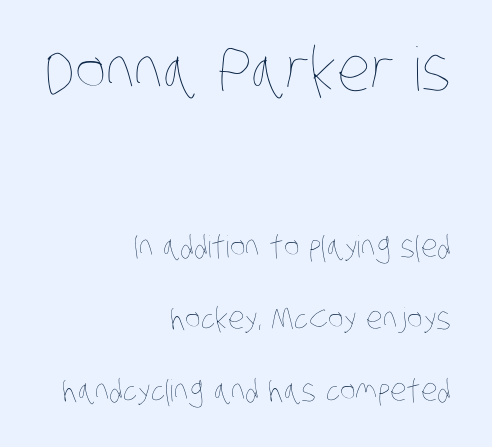
The image shows 60 px thin, condensed type; set right-aligned, loose line spacing (2.39x), normal letter spacing, not underlined; the first (top) block is 2.0x larger; low stroke contrast and a large x-height.
